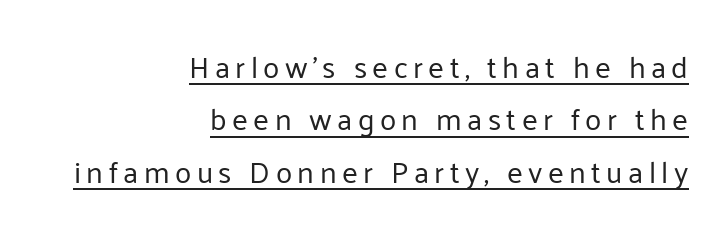
{"serif": "no", "italic": "no", "bold": "no", "weight": "regular", "width": "normal", "stroke_contrast": "low", "x_height": "medium", "monospaced": "no", "underline": "yes", "align": "right", "line_spacing_ratio": 1.75, "glyph_px": 30}
